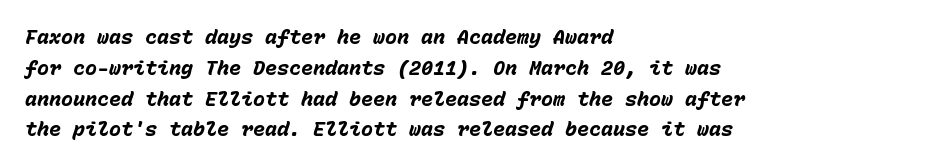
Standard letterfit; no display-style spreading of the glyphs. Descenders hang freely into open space. Its strokes are broad and dark, the hallmark of bold type. The axis of the letterforms is tilted away from vertical. The setting favours the left margin, as ordinary paragraphs usually do. Notice how descenders clear the ascenders below comfortably — that's standard leading.
